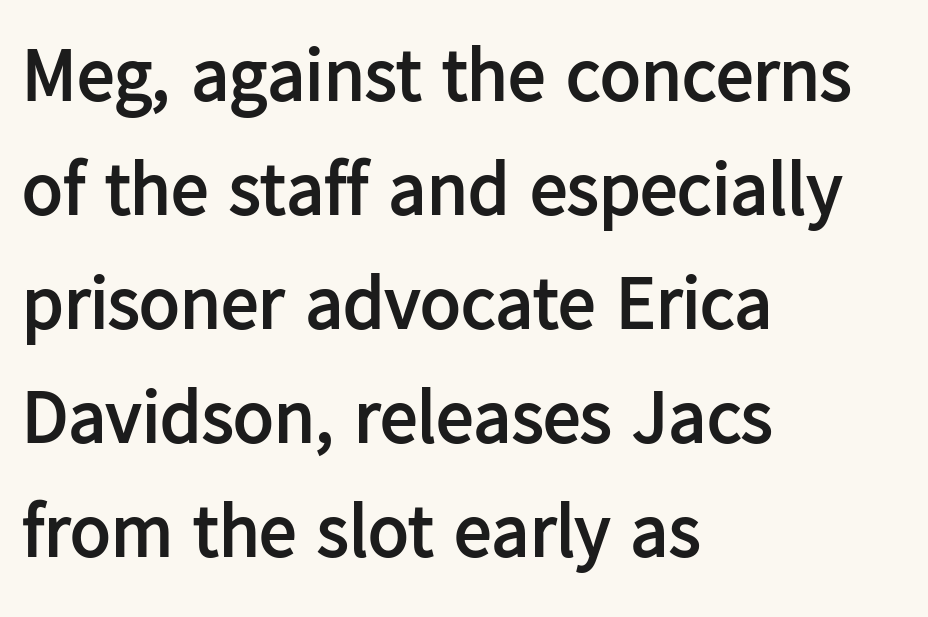
Each line starts at the same left margin while the right side varies. Here the designer chose a conventional face with non-uniform glyph widths. The type sits square on the baseline with zero lean. No word sits above an underline. If you measured baseline to baseline, you'd find a middling distance.
